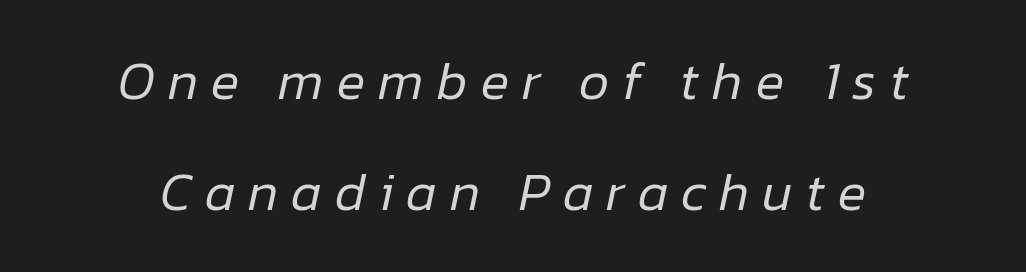
Loose tracking; the words dissolve into strings of separated letters. Think of a printed novel: that variable character pitch is what you see here. Layout note: lines centered. Just letters on the line, the space beneath them empty. Yep, that's italic — everything's leaning. The vertical gap from one line to the next is large.
